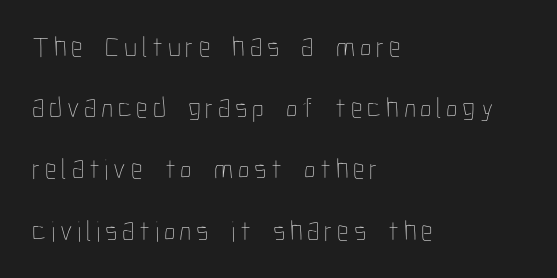
Q: Is the text bold? A: No.
Q: Is the text italic (slanted)? A: No, it is upright.
Q: Is the text underlined? A: No.
Q: How is the paragraph aligned? A: Left-aligned.
Q: Is the spacing between lines tight, normal or loose? A: Loose.
Q: Width (condensed, normal, or wide)? A: Condensed.
Q: Stroke contrast? A: Low.
Q: x-height? A: Medium.
Q: Monospaced? A: No.
